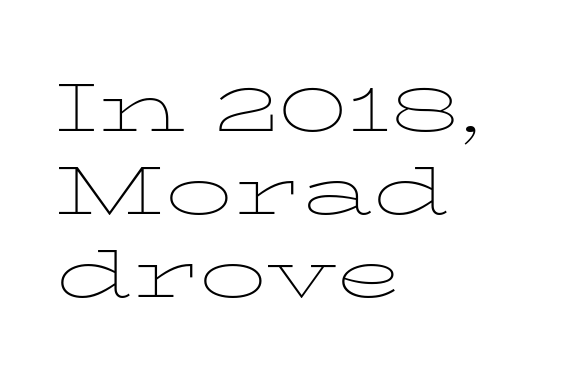
The image shows 68 px thin, wide serif type, upright; set left-aligned, line spacing 1.22x, normal letter spacing, not underlined; low stroke contrast and a medium x-height.
